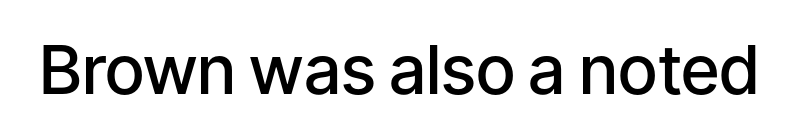
The image shows 68 px semibold sans-serif type, upright; set normal letter spacing, not underlined; low stroke contrast and a medium x-height.
